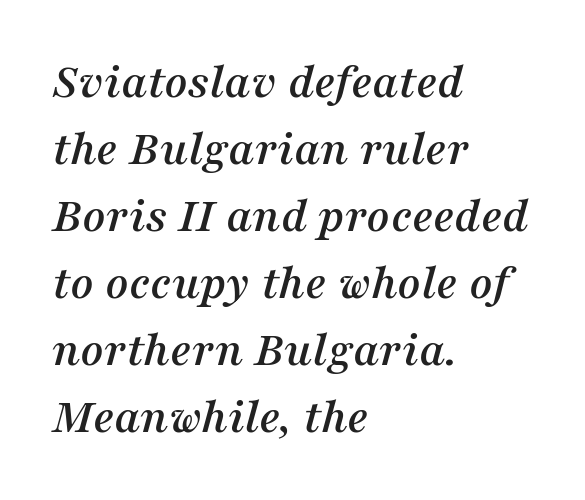
{"serif": "yes", "italic": "yes", "lean": "right", "slant_degrees": 16, "width": "normal", "stroke_contrast": "medium", "x_height": "medium", "monospaced": "no", "underline": "no", "align": "left", "line_spacing": "normal", "line_spacing_ratio": 1.34, "letter_spacing": "normal", "letter_spacing_em": 0.0, "glyph_px": 50}
